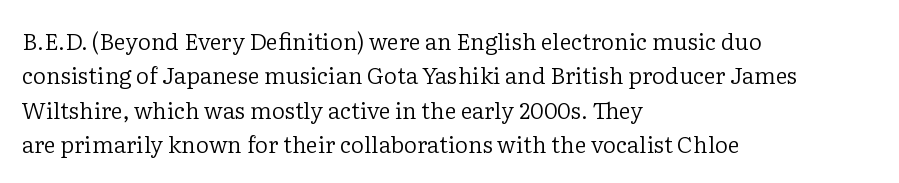
{"italic": "no", "bold": "no", "underline": "no", "align": "left", "line_spacing": "normal", "line_spacing_ratio": 1.49, "letter_spacing": "normal", "letter_spacing_em": 0.0, "glyph_px": 23}
